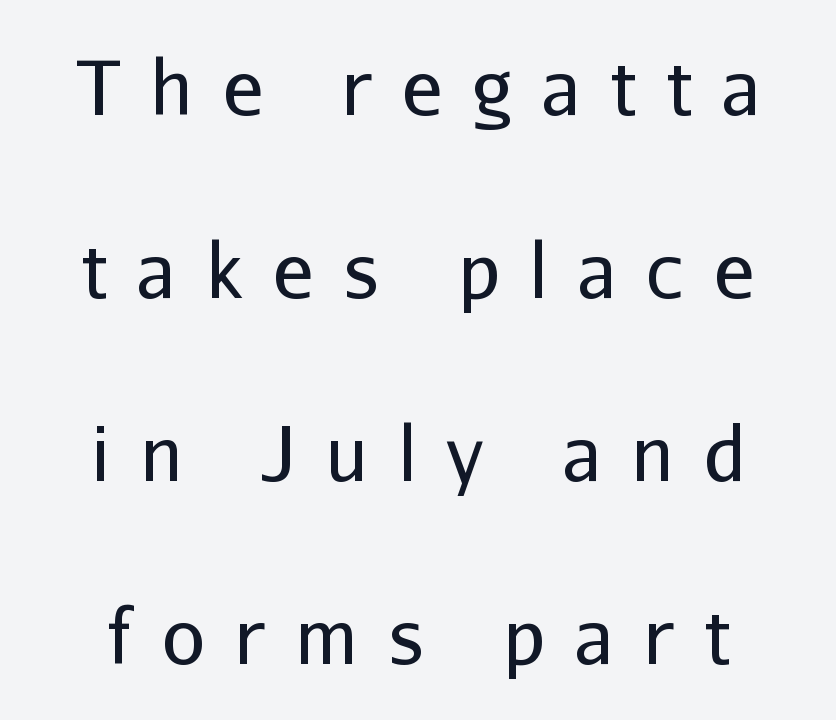
Nobody drew a line under any word here. The gaps between neighbouring characters are conspicuously large. Do the characters align in a grid? No, the font is proportional. In terms of leading, this rendering errs on the spacious side.
